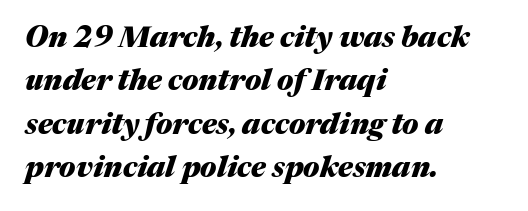
{"italic": "yes", "lean": "right", "slant_degrees": 17, "bold": "yes", "weight": "heavy", "width": "normal", "stroke_contrast": "medium", "x_height": "medium", "monospaced": "no", "underline": "no", "align": "left", "line_spacing": "normal", "line_spacing_ratio": 1.5, "letter_spacing": "normal", "letter_spacing_em": 0.0, "glyph_px": 29}
